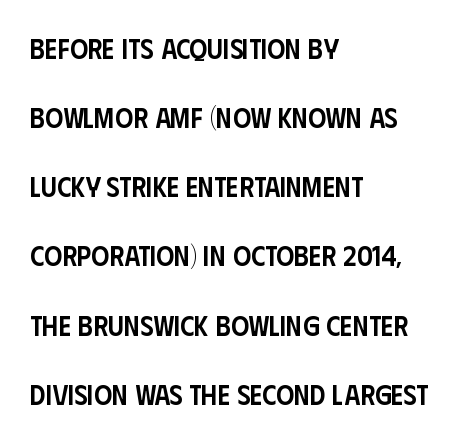
Q: Is the text bold? A: Semi-bold.
Q: Is the text italic (slanted)? A: No, it is upright.
Q: Is the typeface a serif or a sans-serif typeface? A: Sans-serif.
Q: Is the text underlined? A: No.
Q: How is the paragraph aligned? A: Left-aligned.
Q: Is the spacing between letters normal or unusually wide? A: Normal.
Q: Is the spacing between lines tight, normal or loose? A: Loose.
Q: Width (condensed, normal, or wide)? A: Condensed.
Q: Stroke contrast? A: Low.
Q: x-height? A: Large.
Q: Monospaced? A: No.
